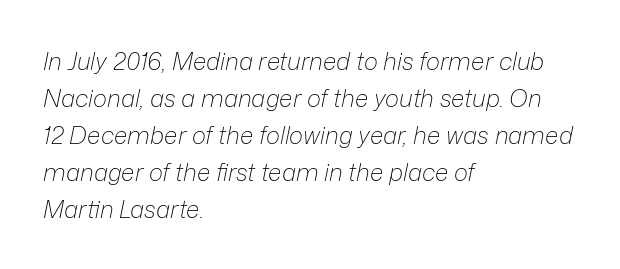
The image shows 24 px text type, italic (leaning right); set left-aligned, normal line spacing (1.54x), normal letter spacing, not underlined.
